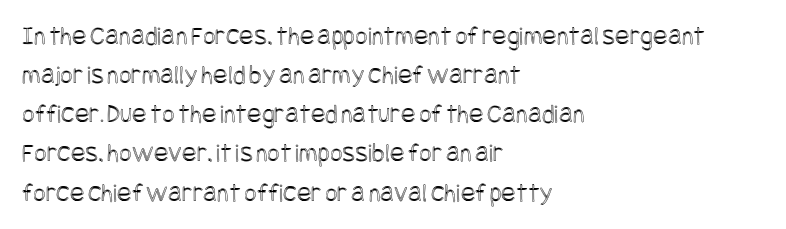
The image shows 27 px text type, upright; set left-aligned, normal line spacing (1.45x), normal letter spacing, not underlined.
